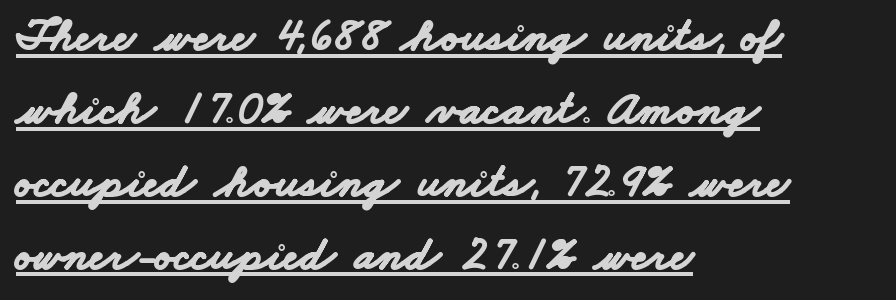
The image shows 48 px bold, wide sans-serif type; set left-aligned, normal line spacing (1.52x), normal letter spacing, underlined; low stroke contrast and a small x-height.
